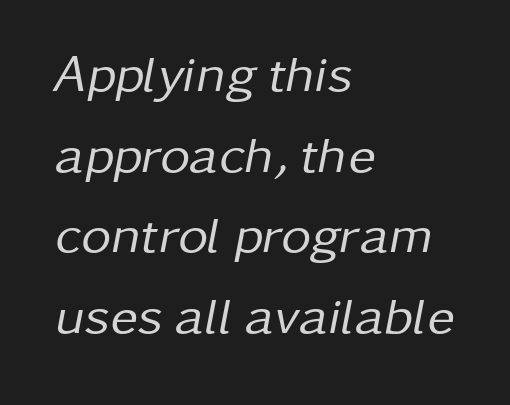
The rendering applies a slant to the glyphs. Vertical spacing — default. Look at the tracking — it's just the regular setting, nothing added. The typesetter chose a ragged-right arrangement here.
